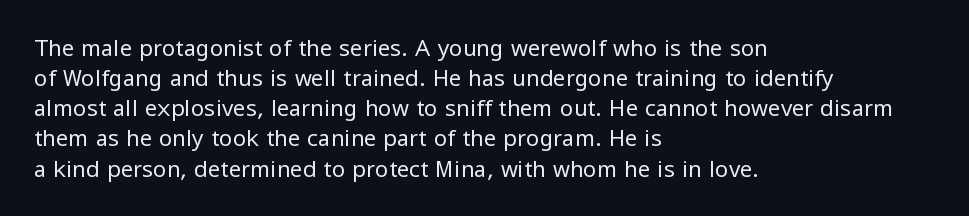
{"italic": "no", "bold": "no", "underline": "no", "align": "left", "line_spacing": "normal", "line_spacing_ratio": 1.37, "letter_spacing": "normal", "letter_spacing_em": 0.0, "glyph_px": 22}
